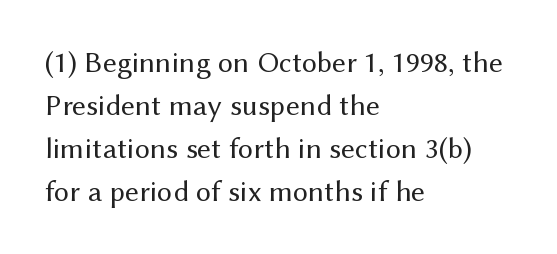
No italicization has been applied; the sample stays upright. The letterforms sit at book weight or below. Inter-character spacing is left at the font's built-in metrics. Spacing verdict: proportional, widths tailored to each character. Each letter's strokes conclude bluntly, with no projecting serifs.
